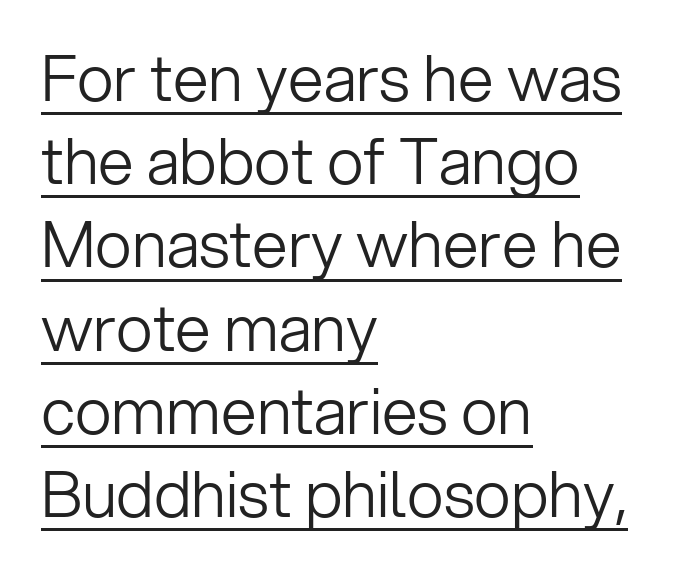
Q: Is the text bold? A: No.
Q: Is the text italic (slanted)? A: No, it is upright.
Q: Is the typeface a serif or a sans-serif typeface? A: Sans-serif.
Q: Is the text underlined? A: Yes.
Q: How is the paragraph aligned? A: Left-aligned.
Q: Is the spacing between letters normal or unusually wide? A: Normal.
Q: Is the spacing between lines tight, normal or loose? A: Normal.
Q: Width (condensed, normal, or wide)? A: Normal.
Q: Stroke contrast? A: Low.
Q: x-height? A: Medium.
Q: Monospaced? A: No.
